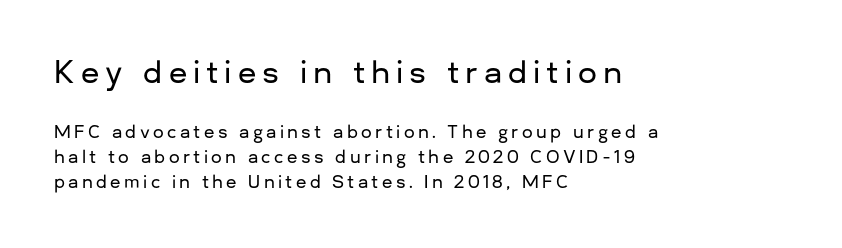
Posture: upright roman. Each word looks stretched out because of the extra space between its letters. Leftover space on each line is placed entirely after the last word. Note the varied advance widths — an 'i' is clearly narrower than an 'm'. Compared with typical paragraphs, the rows here are spaced about the same. You can tell from the bare stems that sans-serif type was used.
